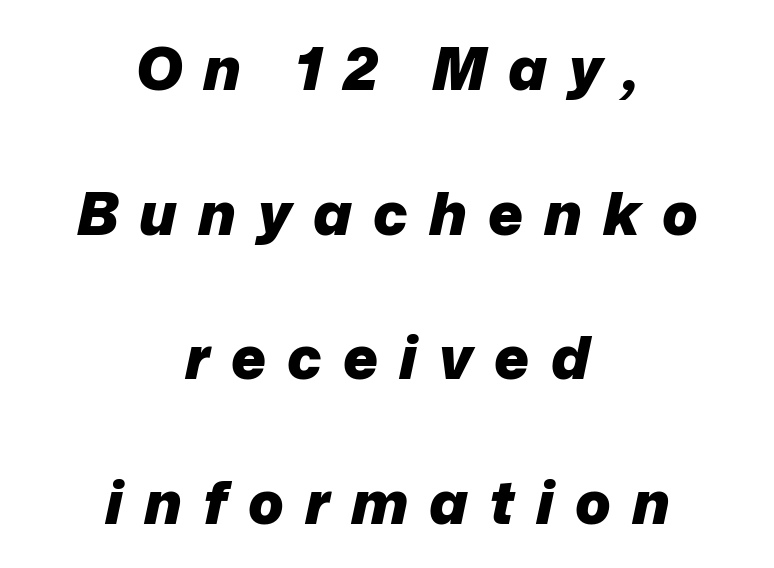
An italicized treatment has been applied to the whole sample. The type is letterspaced generously, with wide tracking. Horizontally, the lines are justified to the midpoint only. Each letter keeps its own natural width here, so spacing adapts to shape.
